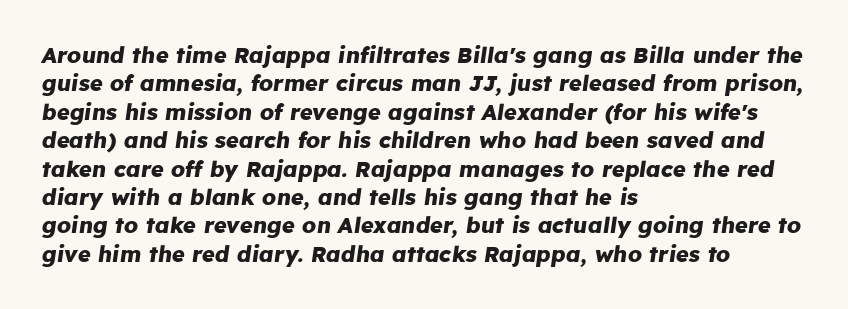
Q: Is the text bold? A: Yes.
Q: Is the text italic (slanted)? A: Yes, it leans right by about 8 degrees.
Q: Is the text underlined? A: No.
Q: How is the paragraph aligned? A: Left-aligned.
Q: Is the spacing between letters normal or unusually wide? A: Normal.
Q: Is the spacing between lines tight, normal or loose? A: Normal.
